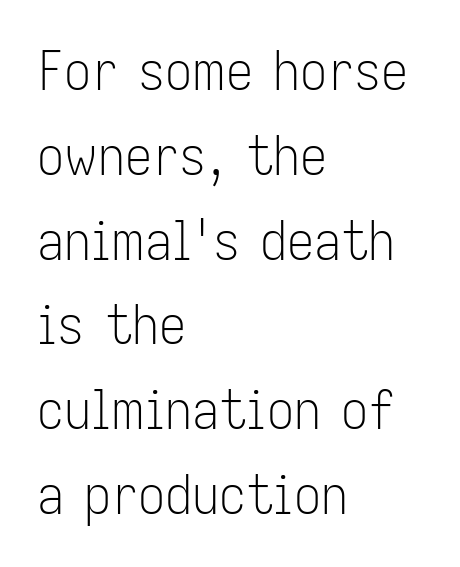
{"serif": "no", "italic": "no", "bold": "no", "weight": "light", "width": "condensed", "stroke_contrast": "low", "x_height": "medium", "monospaced": "no", "underline": "no", "align": "left", "line_spacing": "normal", "line_spacing_ratio": 1.57, "letter_spacing": "normal", "letter_spacing_em": 0.0, "glyph_px": 54}
